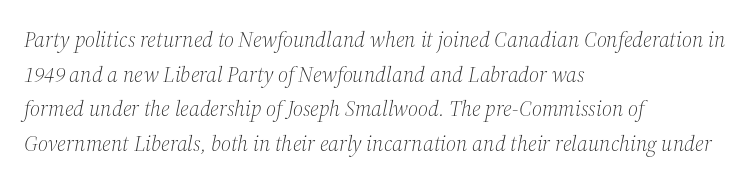
The image shows 22 px text type, italic (leaning right); set left-aligned, normal line spacing (1.57x), normal letter spacing, not underlined.
